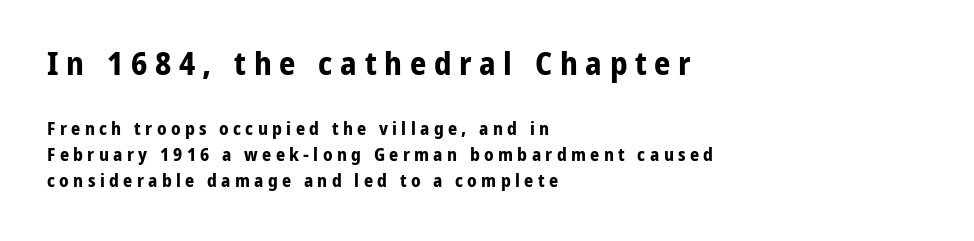
How would I describe the line gaps? Plain and ordinary. Compared with a centered layout, this one pins lines to the left instead. Between these two stacked blocks, the higher one wins on size. This is the regular roman posture of the typeface. Each letter keeps its own natural width here, so spacing adapts to shape. The type family on display is of the sans-serif kind.
